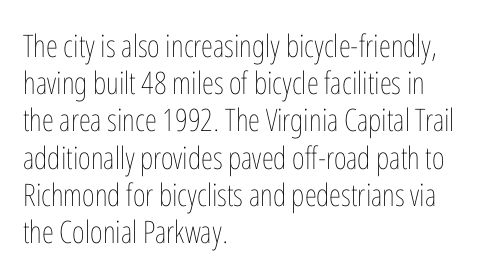
The rag falls on the right side of this text block. Looks like regular typesetting: each glyph gets only the width it needs. A quiet, ordinary-to-light weight characterises the typeface. Each row of text sits above clean, open space. You could call the tracking neutral — neither tight nor loose. Style check: upright.
